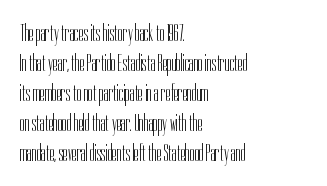
The image shows 24 px text type, upright; set left-aligned, normal line spacing (1.25x), normal letter spacing, not underlined.
